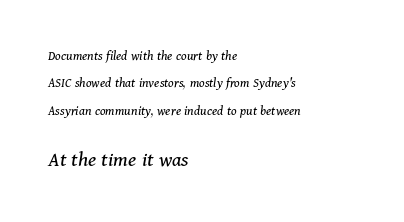
{"italic": "yes", "lean": "right", "slant_degrees": 11, "bold": "no", "underline": "no", "align": "left", "line_spacing": "loose", "line_spacing_ratio": 1.95, "letter_spacing": "normal", "letter_spacing_em": 0.0, "larger_block": "second", "size_ratio": 1.57, "glyph_px": 22}
